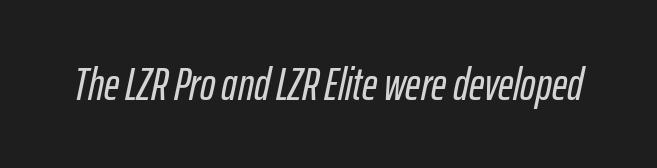
{"italic": "yes", "lean": "right", "slant_degrees": 12, "width": "condensed", "stroke_contrast": "low", "x_height": "medium", "monospaced": "no", "underline": "no", "letter_spacing": "normal", "letter_spacing_em": 0.0, "glyph_px": 46}
